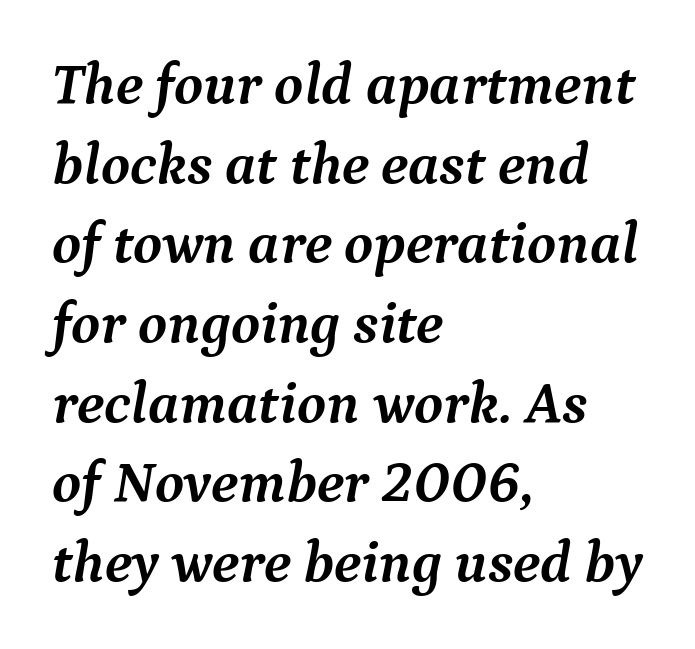
The image shows 59 px semibold serif type, italic (leaning right); set left-aligned, normal line spacing (1.35x), normal letter spacing, not underlined; medium stroke contrast and a medium x-height.
